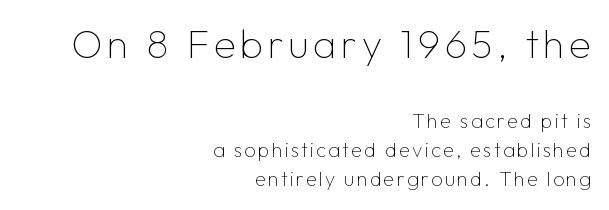
Q: Is the text bold? A: No.
Q: Is the text italic (slanted)? A: No, it is upright.
Q: Is the typeface a serif or a sans-serif typeface? A: Sans-serif.
Q: Is the text underlined? A: No.
Q: How is the paragraph aligned? A: Right-aligned.
Q: Is the spacing between lines tight, normal or loose? A: Normal.
Q: Which block of text is set in a larger size, the first (top) or the second (bottom)? A: The first (top) one.
Q: Width (condensed, normal, or wide)? A: Normal.
Q: Stroke contrast? A: Low.
Q: x-height? A: Medium.
Q: Monospaced? A: No.
